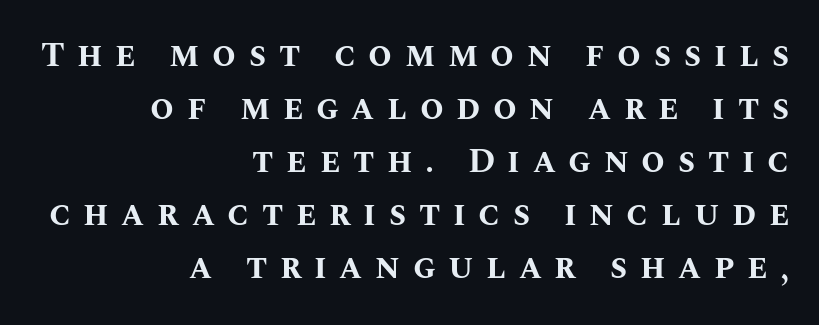
Q: Is the text bold? A: Yes.
Q: Is the text italic (slanted)? A: No, it is upright.
Q: Is the text underlined? A: No.
Q: How is the paragraph aligned? A: Right-aligned.
Q: Is the spacing between letters normal or unusually wide? A: Unusually wide.
Q: Is the spacing between lines tight, normal or loose? A: Normal.
Q: Width (condensed, normal, or wide)? A: Normal.
Q: Stroke contrast? A: Medium.
Q: x-height? A: Large.
Q: Monospaced? A: No.
